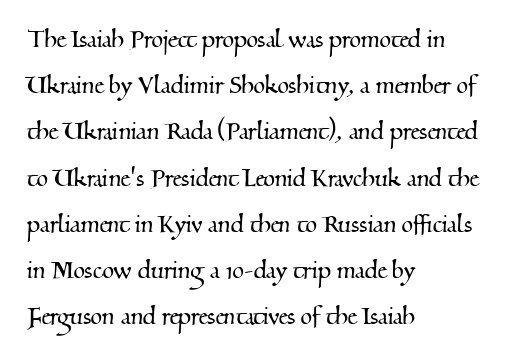
{"serif": "yes", "width": "normal", "stroke_contrast": "medium", "x_height": "small", "monospaced": "no", "underline": "no", "align": "left", "line_spacing": "normal", "line_spacing_ratio": 1.54, "letter_spacing": "normal", "letter_spacing_em": 0.0, "glyph_px": 30}
